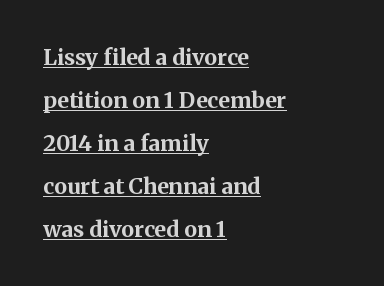
The image shows 22 px bold type, upright; set left-aligned, loose line spacing (1.95x), normal letter spacing, underlined.
